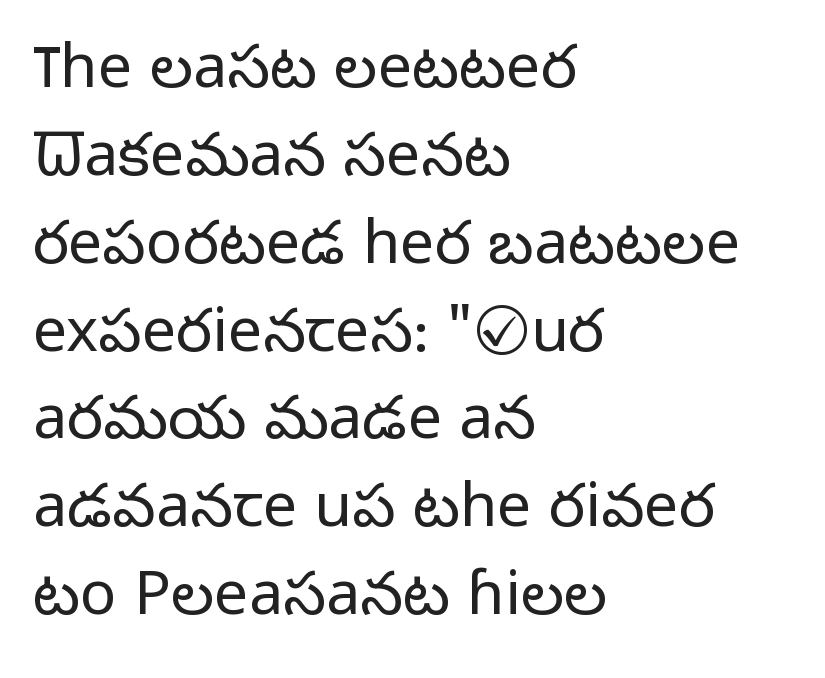
The image shows 61 px light sans-serif type, upright; set left-aligned, normal line spacing (1.44x), normal letter spacing, not underlined; low stroke contrast and a medium x-height.
